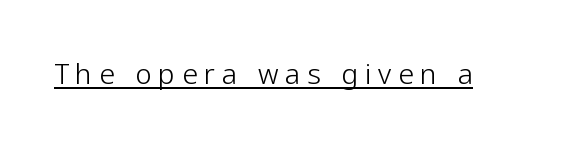
{"serif": "no", "italic": "no", "bold": "no", "weight": "light", "width": "normal", "stroke_contrast": "low", "x_height": "medium", "monospaced": "no", "underline": "yes", "letter_spacing": "wide", "letter_spacing_em": 0.24, "glyph_px": 28}
